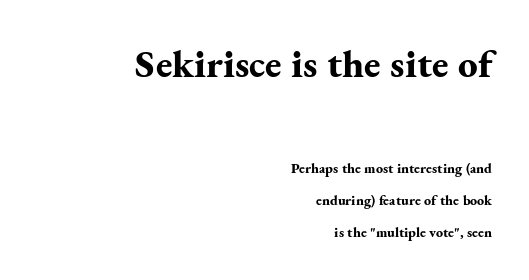
Q: Is the text bold? A: Yes.
Q: Is the text italic (slanted)? A: No, it is upright.
Q: Is the typeface a serif or a sans-serif typeface? A: Serif.
Q: Is the text underlined? A: No.
Q: How is the paragraph aligned? A: Right-aligned.
Q: Is the spacing between letters normal or unusually wide? A: Normal.
Q: Is the spacing between lines tight, normal or loose? A: Loose.
Q: Which block of text is set in a larger size, the first (top) or the second (bottom)? A: The first (top) one.
Q: Width (condensed, normal, or wide)? A: Normal.
Q: Stroke contrast? A: Medium.
Q: x-height? A: Small.
Q: Monospaced? A: No.
